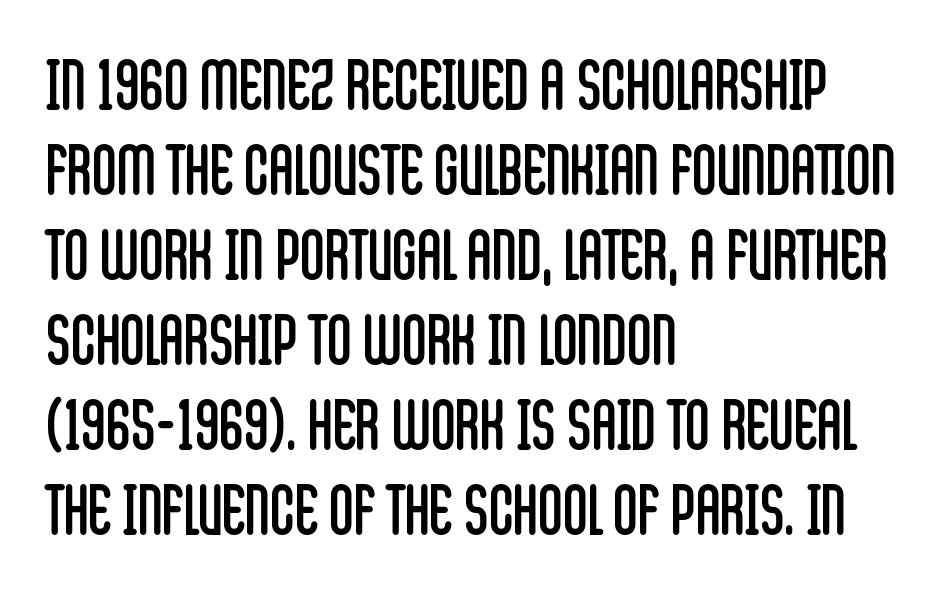
Unbolded letterforms with no extra heft. What's the leading like? Ordinary, nothing unusual. You could call the tracking neutral — neither tight nor loose. This sample has the flowing, uneven cadence of proportional lettering.
